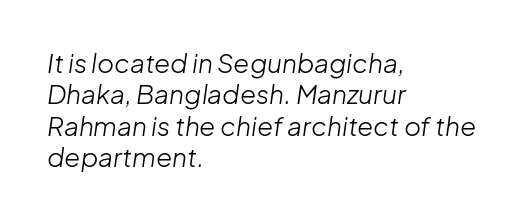
Q: Is the text bold? A: No.
Q: Is the text italic (slanted)? A: Yes, it leans right by about 8 degrees.
Q: Is the text underlined? A: No.
Q: How is the paragraph aligned? A: Left-aligned.
Q: Is the spacing between letters normal or unusually wide? A: Normal.
